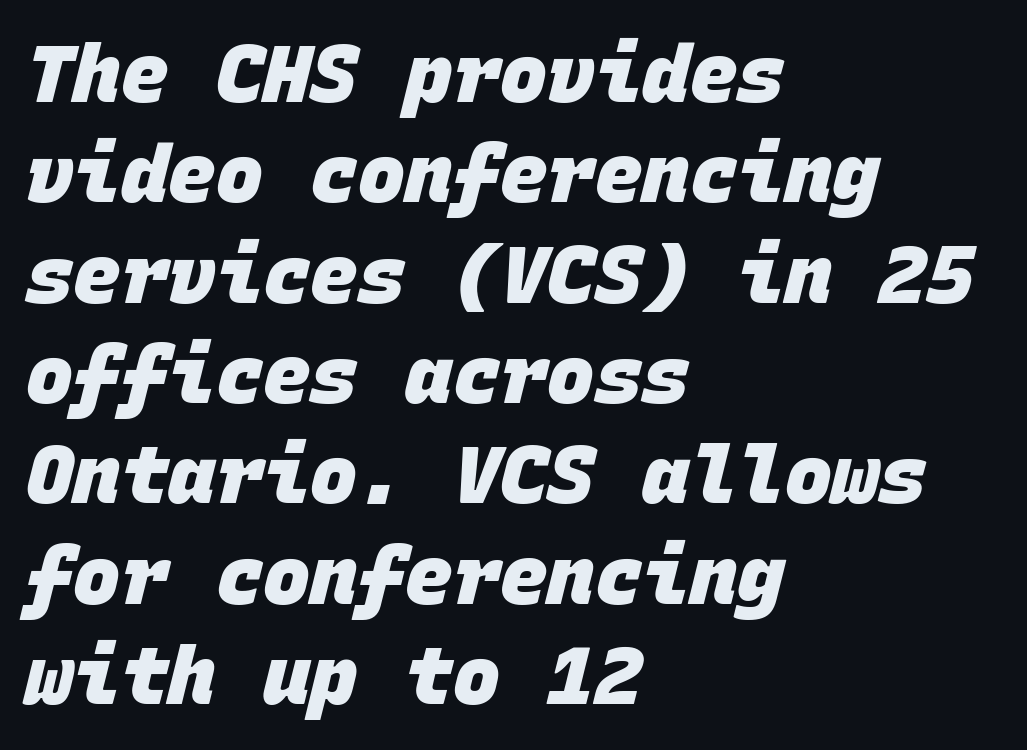
Q: Is the text bold? A: Yes.
Q: Is the typeface a serif or a sans-serif typeface? A: Sans-serif.
Q: Is the text underlined? A: No.
Q: How is the paragraph aligned? A: Left-aligned.
Q: Is the spacing between letters normal or unusually wide? A: Normal.
Q: Is the spacing between lines tight, normal or loose? A: Normal.
Q: Width (condensed, normal, or wide)? A: Normal.
Q: Stroke contrast? A: Low.
Q: x-height? A: Large.
Q: Monospaced? A: Yes.
